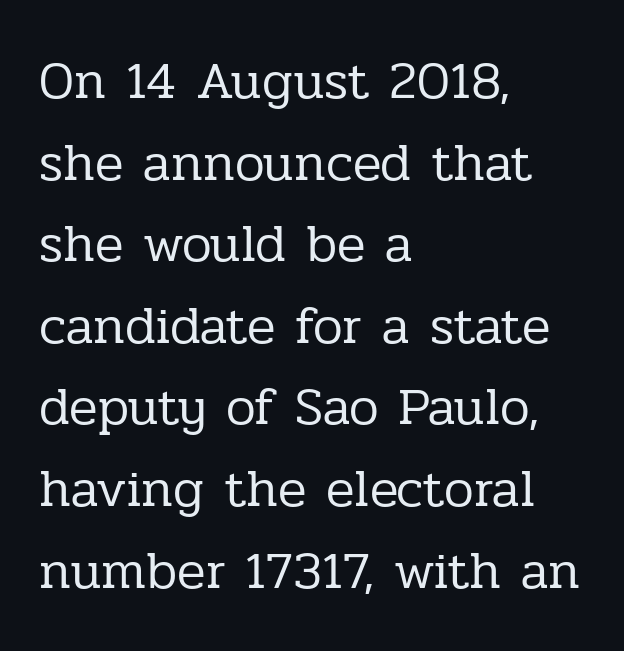
{"serif": "yes", "italic": "no", "bold": "no", "weight": "regular", "width": "normal", "stroke_contrast": "low", "x_height": "medium", "monospaced": "no", "underline": "no", "align": "left", "line_spacing": "normal", "line_spacing_ratio": 1.54, "letter_spacing": "normal", "letter_spacing_em": 0.0, "glyph_px": 53}
